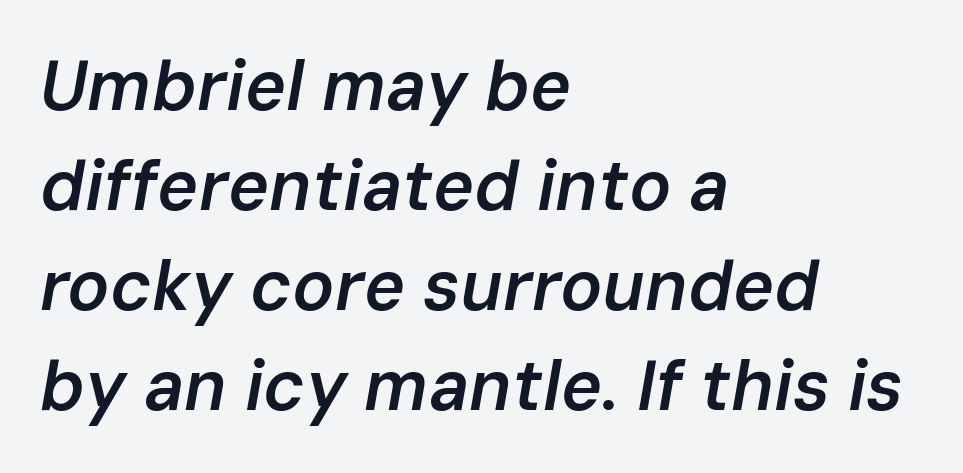
The image shows 70 px semibold type, italic (leaning right); set left-aligned, normal line spacing (1.43x), normal letter spacing, not underlined; low stroke contrast and a medium x-height.
